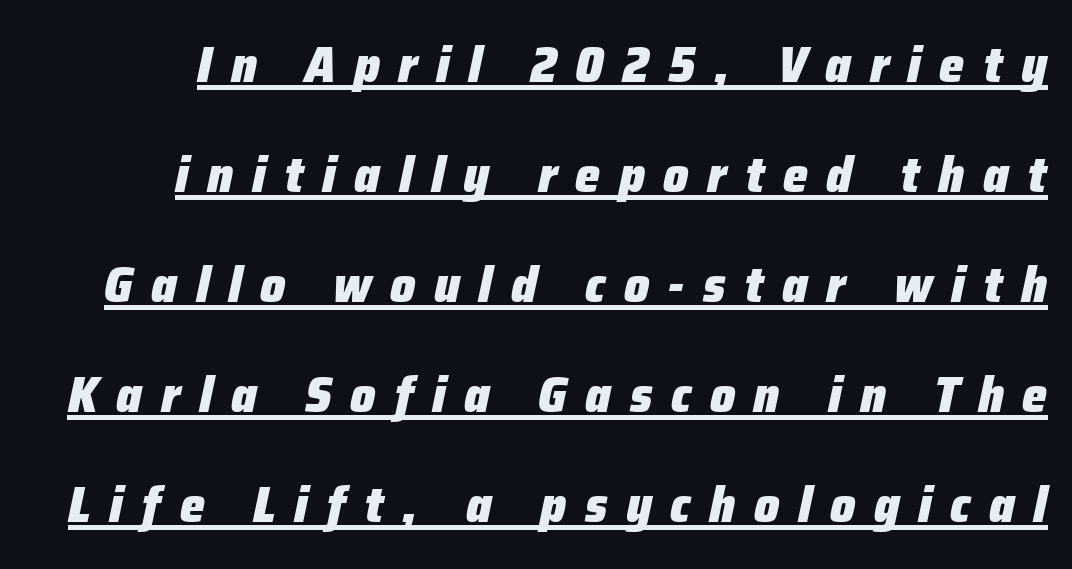
Note the varied advance widths — an 'i' is clearly narrower than an 'm'. Honestly, the letter spacing is so wide it's the main thing you notice. Heft: maximum for text — a bold. Yep, that's italic — everything's leaning. The leading is generous, giving the passage an open texture. This rendering features underlined lettering.
